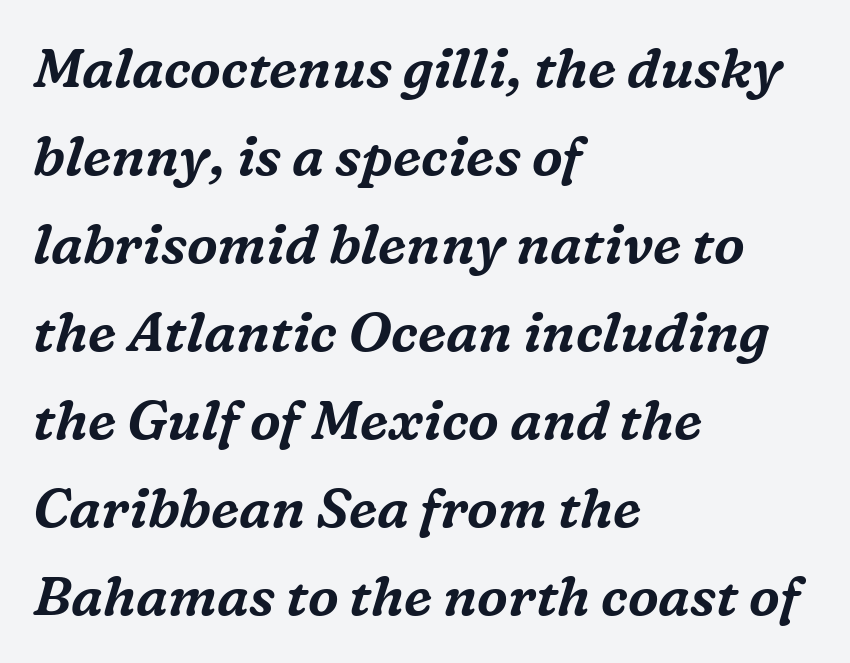
Q: Is the text italic (slanted)? A: Yes, it leans right by about 16 degrees.
Q: Is the typeface a serif or a sans-serif typeface? A: Serif.
Q: Is the text underlined? A: No.
Q: How is the paragraph aligned? A: Left-aligned.
Q: Is the spacing between letters normal or unusually wide? A: Normal.
Q: Is the spacing between lines tight, normal or loose? A: Normal.
Q: Width (condensed, normal, or wide)? A: Normal.
Q: Stroke contrast? A: Medium.
Q: x-height? A: Medium.
Q: Monospaced? A: No.
